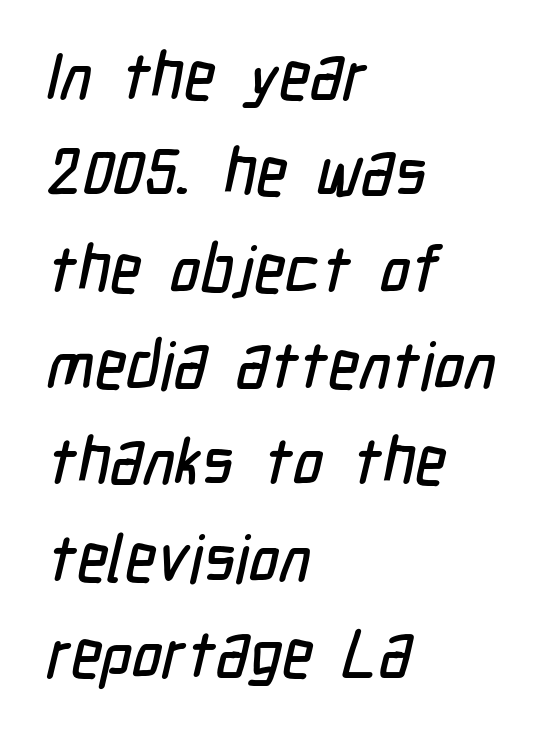
{"serif": "no", "width": "condensed", "stroke_contrast": "low", "x_height": "medium", "monospaced": "no", "underline": "no", "align": "left", "line_spacing": "normal", "line_spacing_ratio": 1.46, "letter_spacing": "normal", "letter_spacing_em": 0.0, "glyph_px": 66}
